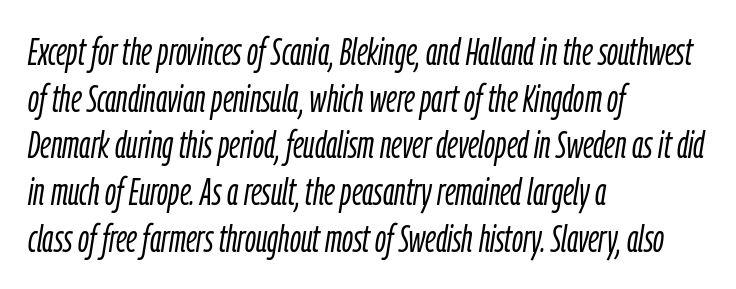
Q: Is the text bold? A: No.
Q: Is the text italic (slanted)? A: Yes, it leans right by about 9 degrees.
Q: Is the text underlined? A: No.
Q: How is the paragraph aligned? A: Left-aligned.
Q: Is the spacing between letters normal or unusually wide? A: Normal.
Q: Width (condensed, normal, or wide)? A: Condensed.
Q: Stroke contrast? A: Low.
Q: x-height? A: Medium.
Q: Monospaced? A: No.
